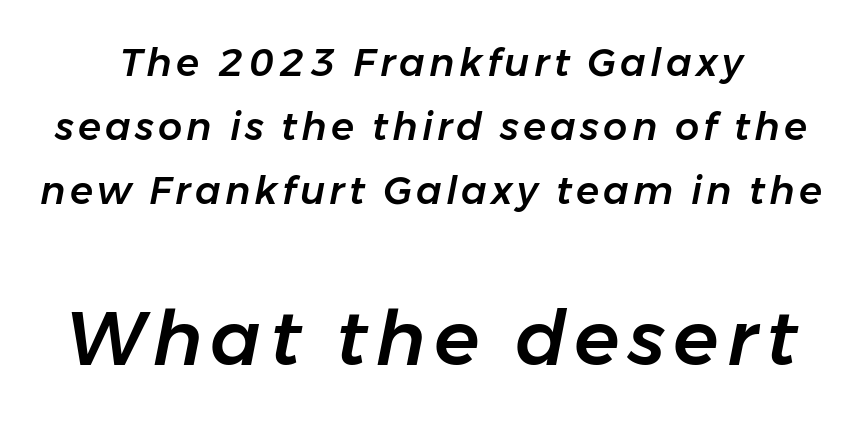
Notice how descenders clear the ascenders below comfortably — that's standard leading. Size contrast runs from small at the top to large at the bottom. Note the varied advance widths — an 'i' is clearly narrower than an 'm'. The space beneath each line is pristine and unruled. Does the lettering tilt? It does — this is italic.
